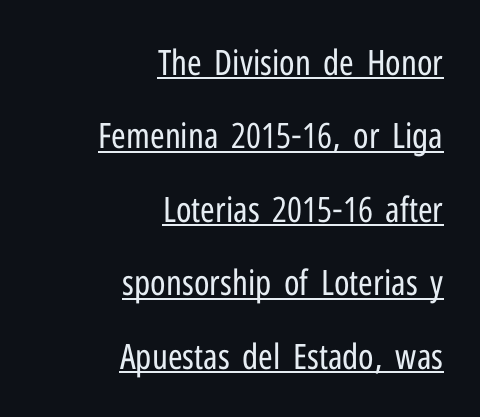
Q: Is the text bold? A: No.
Q: Is the text italic (slanted)? A: No, it is upright.
Q: Is the typeface a serif or a sans-serif typeface? A: Sans-serif.
Q: Is the text underlined? A: Yes.
Q: How is the paragraph aligned? A: Right-aligned.
Q: Is the spacing between letters normal or unusually wide? A: Normal.
Q: Is the spacing between lines tight, normal or loose? A: Loose.
Q: Width (condensed, normal, or wide)? A: Condensed.
Q: Stroke contrast? A: Low.
Q: x-height? A: Medium.
Q: Monospaced? A: No.
